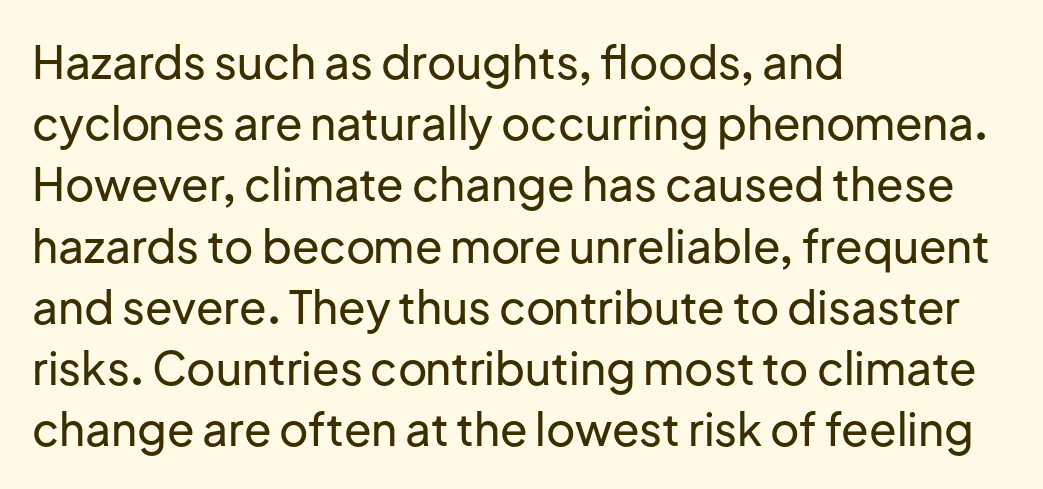
The tracking reads as untouched default to a designer's eye. A sans-serif font was chosen for this passage. Line spacing here is normal. The rag falls on the right side of this text block. The type sits square on the baseline with zero lean. The letters advance in unequal steps, a hallmark of proportional type.
